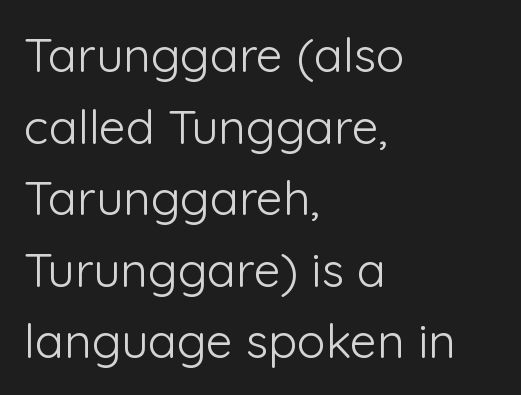
Q: Is the text bold? A: No.
Q: Is the text italic (slanted)? A: No, it is upright.
Q: Is the typeface a serif or a sans-serif typeface? A: Sans-serif.
Q: Is the text underlined? A: No.
Q: How is the paragraph aligned? A: Left-aligned.
Q: Is the spacing between letters normal or unusually wide? A: Normal.
Q: Is the spacing between lines tight, normal or loose? A: Normal.
Q: Width (condensed, normal, or wide)? A: Normal.
Q: Stroke contrast? A: Low.
Q: x-height? A: Medium.
Q: Monospaced? A: No.
